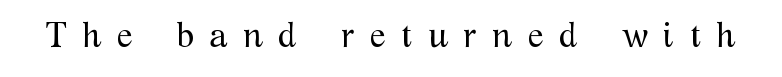
Q: Is the text bold? A: No.
Q: Is the text italic (slanted)? A: No, it is upright.
Q: Is the typeface a serif or a sans-serif typeface? A: Serif.
Q: Is the text underlined? A: No.
Q: Is the spacing between letters normal or unusually wide? A: Unusually wide.
Q: Width (condensed, normal, or wide)? A: Normal.
Q: Stroke contrast? A: Medium.
Q: x-height? A: Medium.
Q: Monospaced? A: No.
